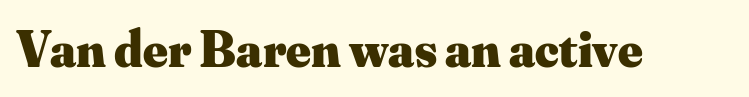
Q: Is the text bold? A: Yes.
Q: Is the text italic (slanted)? A: No, it is upright.
Q: Is the typeface a serif or a sans-serif typeface? A: Serif.
Q: Is the text underlined? A: No.
Q: Is the spacing between letters normal or unusually wide? A: Normal.
Q: Width (condensed, normal, or wide)? A: Normal.
Q: Stroke contrast? A: Medium.
Q: x-height? A: Small.
Q: Monospaced? A: No.
